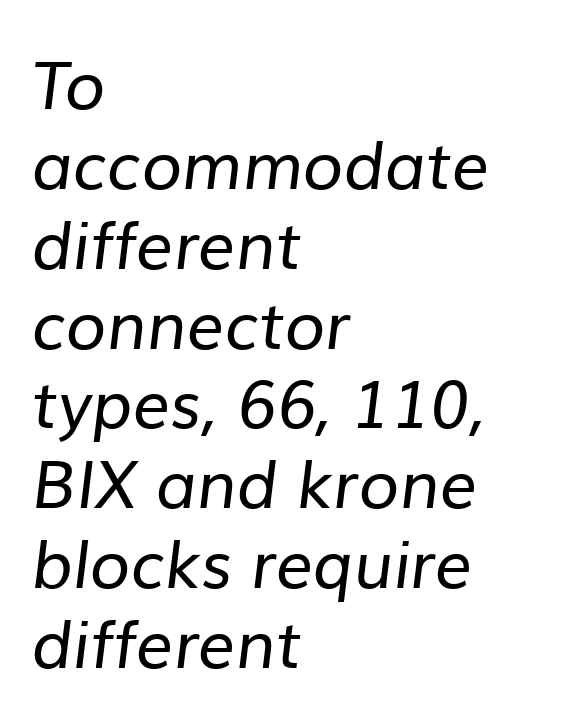
The image shows 66 px regular-weight sans-serif type; set left-aligned, line spacing 1.21x, normal letter spacing, not underlined; low stroke contrast and a medium x-height.
